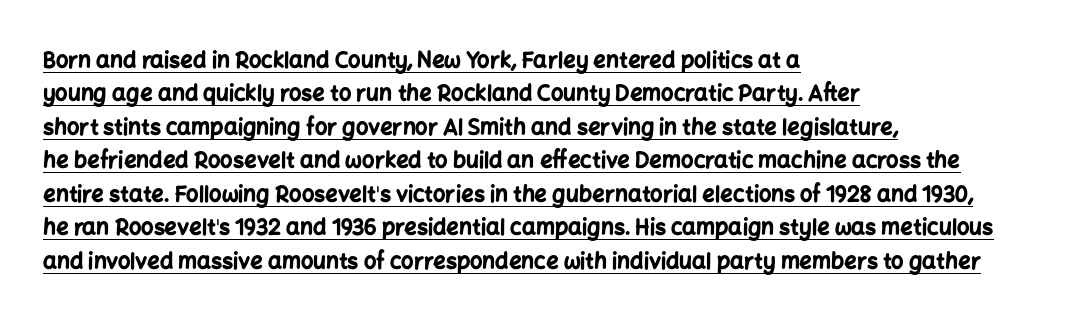
Q: Is the text bold? A: Yes.
Q: Is the text italic (slanted)? A: No, it is upright.
Q: Is the text underlined? A: Yes.
Q: How is the paragraph aligned? A: Left-aligned.
Q: Is the spacing between letters normal or unusually wide? A: Normal.
Q: Is the spacing between lines tight, normal or loose? A: Normal.
